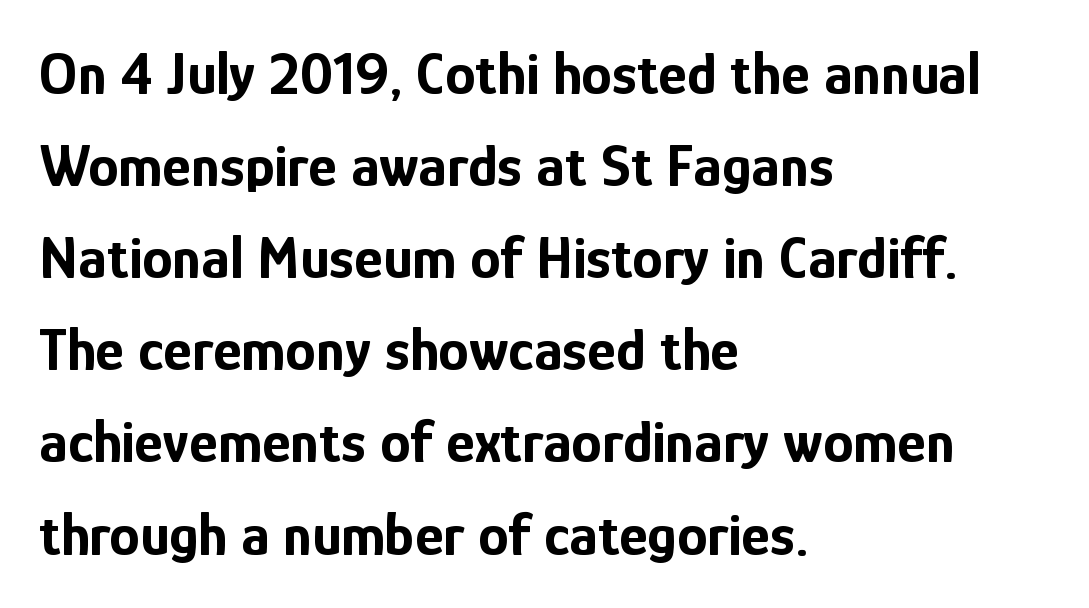
The image shows 61 px bold, condensed sans-serif type, upright; set left-aligned, normal line spacing (1.51x), normal letter spacing, not underlined; low stroke contrast and a medium x-height.
